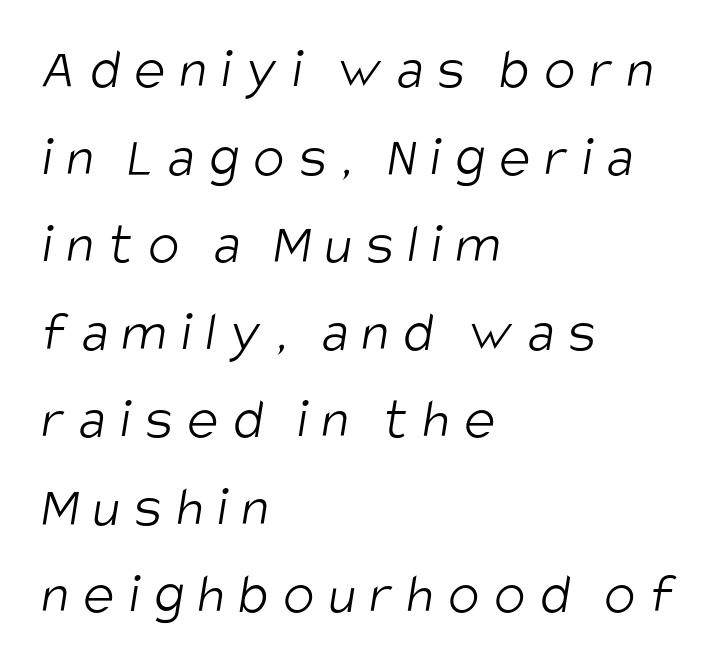
{"serif": "no", "bold": "no", "weight": "light", "width": "condensed", "stroke_contrast": "low", "x_height": "large", "monospaced": "no", "underline": "no", "align": "left", "line_spacing": "normal", "line_spacing_ratio": 1.51, "letter_spacing": "wide", "letter_spacing_em": 0.25, "glyph_px": 58}
